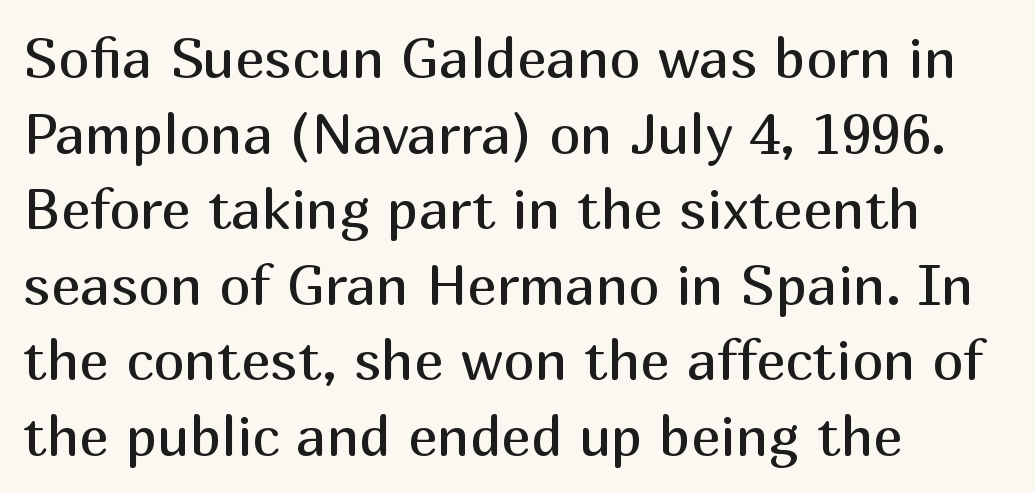
{"serif": "no", "italic": "no", "bold": "no", "weight": "regular", "width": "normal", "stroke_contrast": "medium", "x_height": "medium", "monospaced": "no", "underline": "no", "align": "left", "line_spacing": "normal", "line_spacing_ratio": 1.35, "letter_spacing": "normal", "letter_spacing_em": 0.0, "glyph_px": 56}
